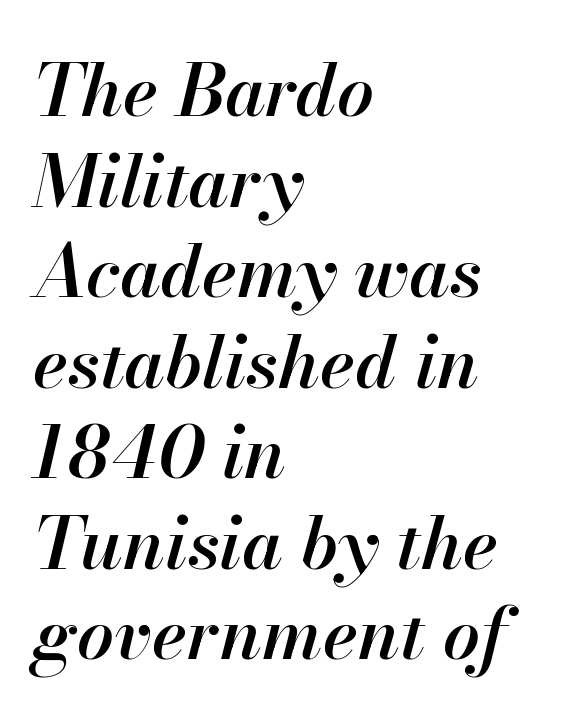
{"italic": "yes", "lean": "right", "slant_degrees": 13, "bold": "semi", "weight": "semibold", "width": "normal", "stroke_contrast": "high", "x_height": "small", "monospaced": "no", "underline": "no", "align": "left", "line_spacing_ratio": 1.24, "letter_spacing": "normal", "letter_spacing_em": 0.0, "glyph_px": 73}
